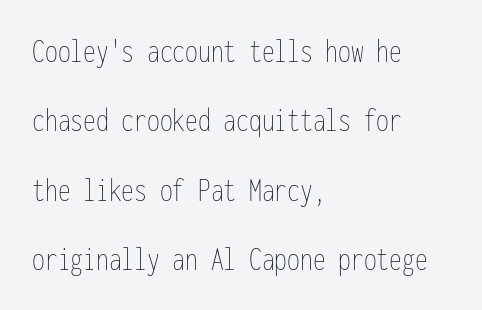
Q: Is the text bold? A: No.
Q: Is the text italic (slanted)? A: No, it is upright.
Q: Is the text underlined? A: No.
Q: How is the paragraph aligned? A: Left-aligned.
Q: Is the spacing between letters normal or unusually wide? A: Normal.
Q: Is the spacing between lines tight, normal or loose? A: Loose.
Q: Width (condensed, normal, or wide)? A: Condensed.
Q: Stroke contrast? A: Low.
Q: x-height? A: Medium.
Q: Monospaced? A: Yes.
